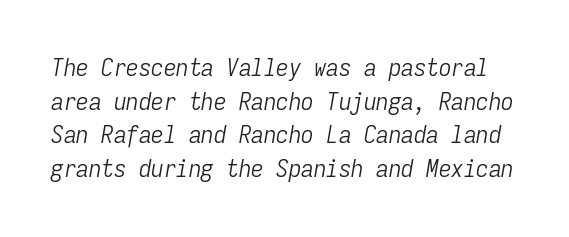
Q: Is the text bold? A: No.
Q: Is the text italic (slanted)? A: Yes, it leans right by about 9 degrees.
Q: Is the text underlined? A: No.
Q: Is the spacing between letters normal or unusually wide? A: Normal.
Q: Is the spacing between lines tight, normal or loose? A: Normal.
